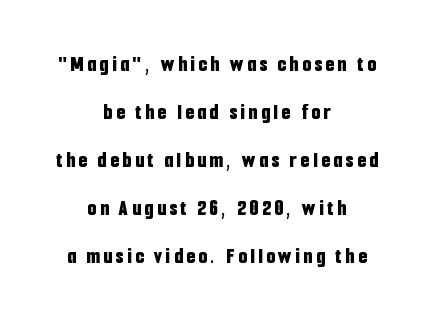
Q: Is the text bold? A: Yes.
Q: Is the text italic (slanted)? A: No, it is upright.
Q: Is the text underlined? A: No.
Q: How is the paragraph aligned? A: Centered.
Q: Is the spacing between lines tight, normal or loose? A: Loose.
